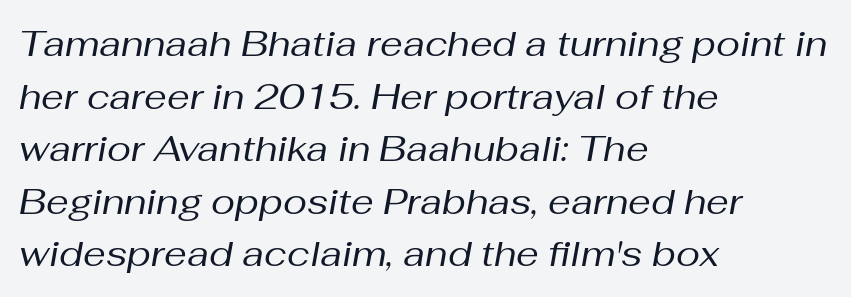
The image shows 36 px regular-weight type, italic (leaning right); set left-aligned, normal line spacing (1.46x), normal letter spacing, not underlined; medium stroke contrast and a medium x-height.
